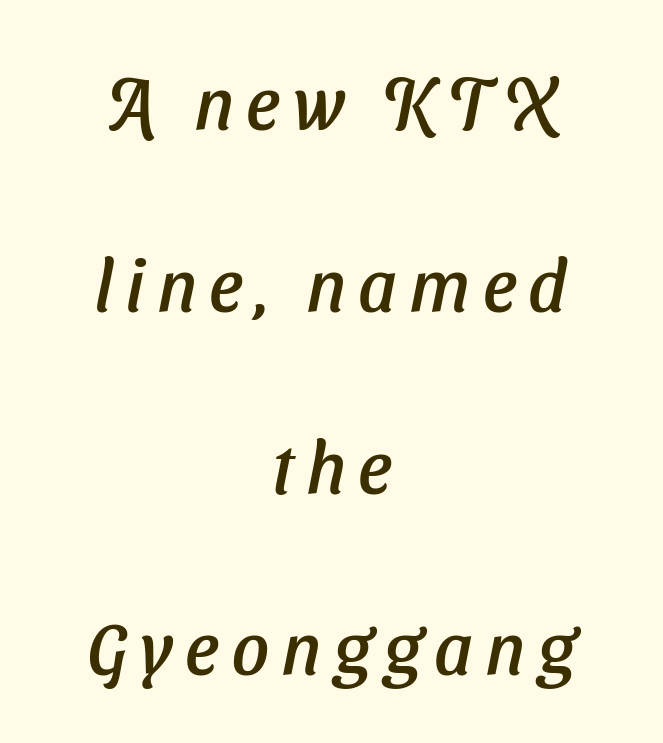
Q: Is the typeface a serif or a sans-serif typeface? A: Serif.
Q: Is the text underlined? A: No.
Q: How is the paragraph aligned? A: Centered.
Q: Is the spacing between lines tight, normal or loose? A: Loose.
Q: Width (condensed, normal, or wide)? A: Normal.
Q: Stroke contrast? A: Low.
Q: x-height? A: Medium.
Q: Monospaced? A: No.
